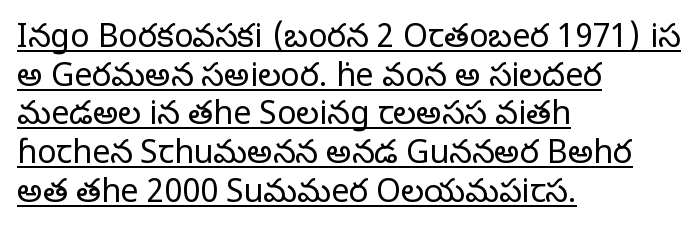
{"serif": "yes", "italic": "no", "bold": "no", "weight": "regular", "width": "normal", "stroke_contrast": "low", "x_height": "large", "monospaced": "no", "underline": "yes", "align": "left", "line_spacing_ratio": 1.21, "letter_spacing": "normal", "letter_spacing_em": 0.0, "glyph_px": 32}
